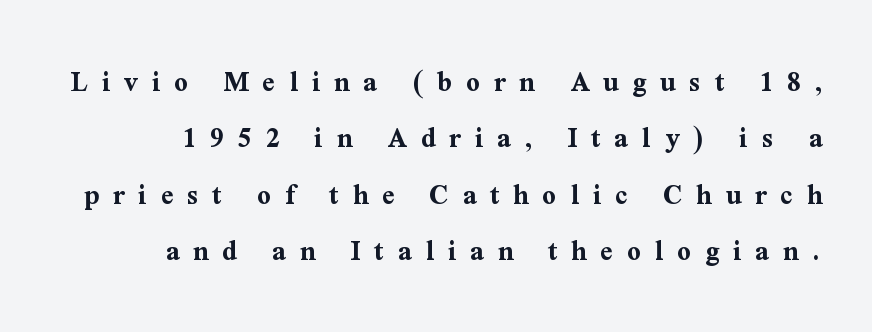
{"serif": "yes", "italic": "no", "bold": "yes", "weight": "bold", "width": "normal", "stroke_contrast": "medium", "x_height": "medium", "monospaced": "no", "underline": "no", "align": "right", "line_spacing_ratio": 1.88, "letter_spacing": "wide", "letter_spacing_em": 0.46, "glyph_px": 30}
